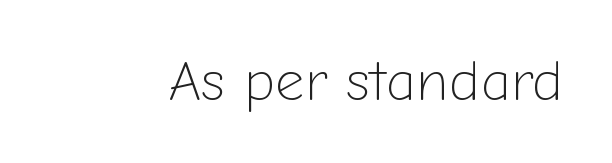
Q: Is the text bold? A: No.
Q: Is the text italic (slanted)? A: No, it is upright.
Q: Is the typeface a serif or a sans-serif typeface? A: Sans-serif.
Q: Is the text underlined? A: No.
Q: Is the spacing between letters normal or unusually wide? A: Normal.
Q: Width (condensed, normal, or wide)? A: Normal.
Q: Stroke contrast? A: Low.
Q: x-height? A: Medium.
Q: Monospaced? A: No.
